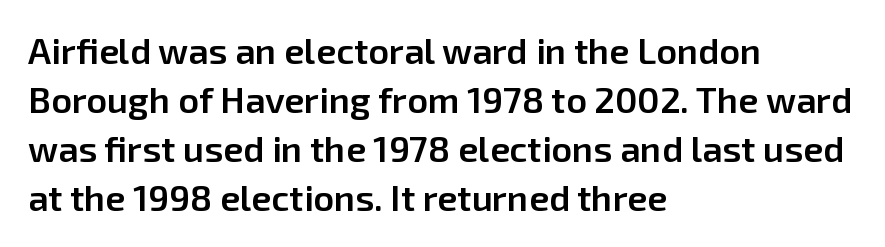
Every stem runs plumb, perpendicular to the baseline. The strip under each line holds only bare page. What weight is shown? A semibold, between regular and bold. Observe the absence of serifs on each vertical stroke in this sample. In terms of letterspacing, this is plain default setting. Rows of type keep a routine distance in the vertical direction.
